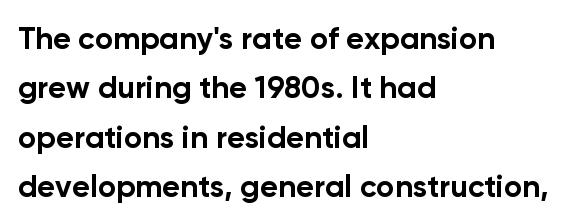
Emphasis by weight is at full strength: bold. The specimen reads as upright at a glance. Short note: letters normally spaced. The rendering uses natural spacing where letterforms have individual widths.
